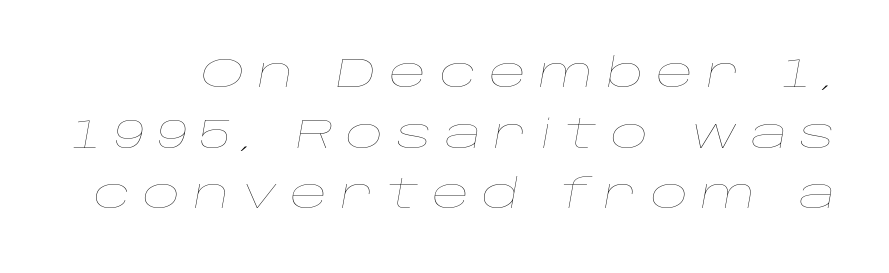
The axis of the letterforms is tilted away from vertical. Each row of text sits above clean, open space. What stands out about the letter spacing? Its width — letters are far apart. Stems here are at most as thick as an everyday book face. Character widths vary here, with narrow letters taking less room than wide ones. The rows are spaced the way most documents space them.
